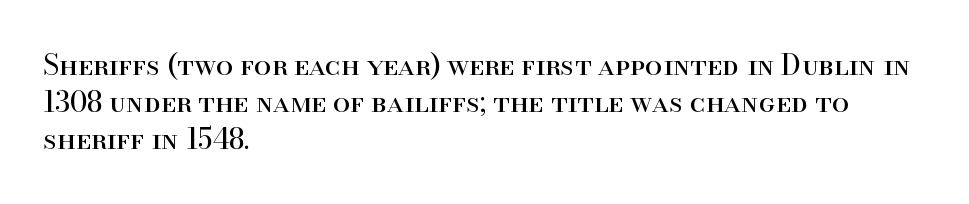
The image shows 28 px regular-weight serif type, upright; set left-aligned, normal line spacing (1.32x), normal letter spacing, not underlined; high stroke contrast and a small x-height.
